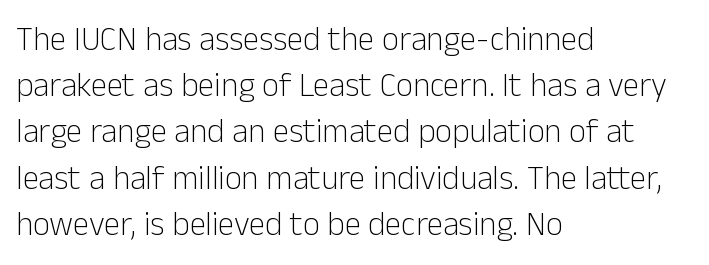
The image shows 33 px light sans-serif type, upright; set left-aligned, normal line spacing (1.4x), normal letter spacing, not underlined; low stroke contrast and a medium x-height.
